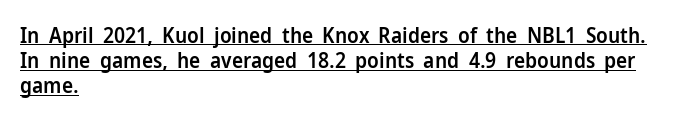
Typeset ragged right — the left edge is the straight one. Notice how the stems are strictly vertical — no italics here. Look at the tracking — it's just the regular setting, nothing added. Typographic density is moderately raised because the face is semibold.
